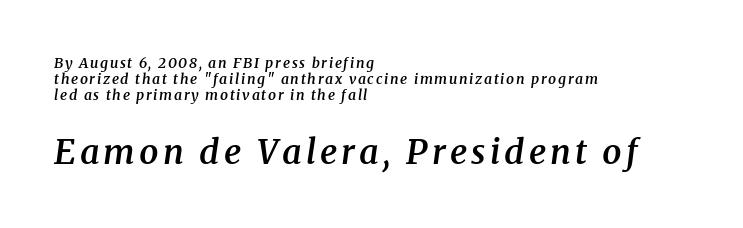
The image shows 34 px semibold serif type, italic (leaning right); set left-aligned, line spacing 1.16x, not underlined; the second (bottom) block is 2.43x larger; medium stroke contrast and a medium x-height.
